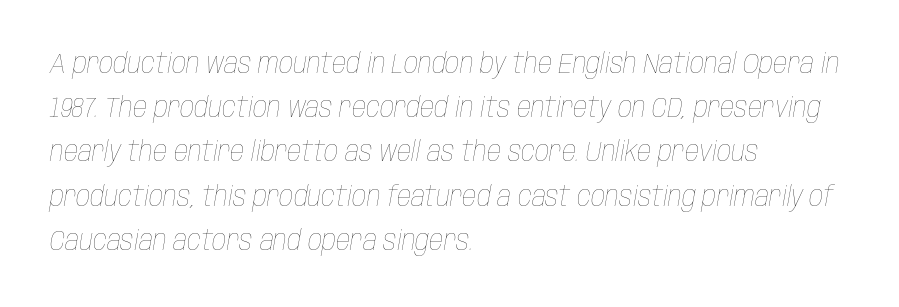
Evenly set lines give the paragraph a standard silhouette. Tracking here is standard; glyphs follow each other at the usual distance. This sample has the flowing, uneven cadence of proportional lettering. Designer's note — italics engaged.
